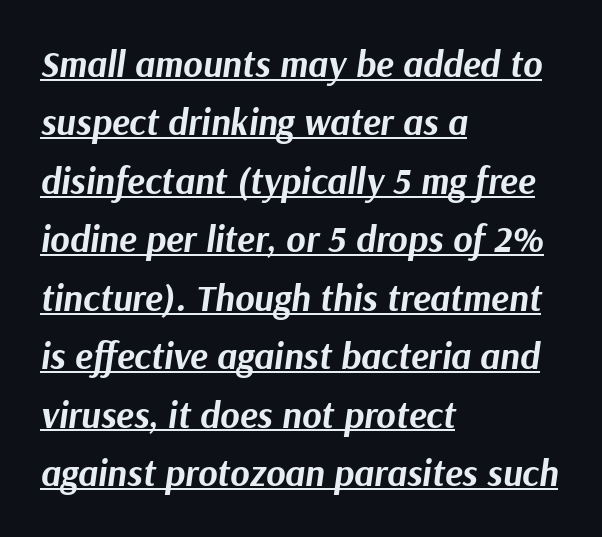
Q: Is the text bold? A: Yes.
Q: Is the text italic (slanted)? A: Yes, it leans right by about 9 degrees.
Q: Is the text underlined? A: Yes.
Q: How is the paragraph aligned? A: Left-aligned.
Q: Is the spacing between letters normal or unusually wide? A: Normal.
Q: Is the spacing between lines tight, normal or loose? A: Normal.
Q: Width (condensed, normal, or wide)? A: Normal.
Q: Stroke contrast? A: Medium.
Q: x-height? A: Medium.
Q: Monospaced? A: No.
